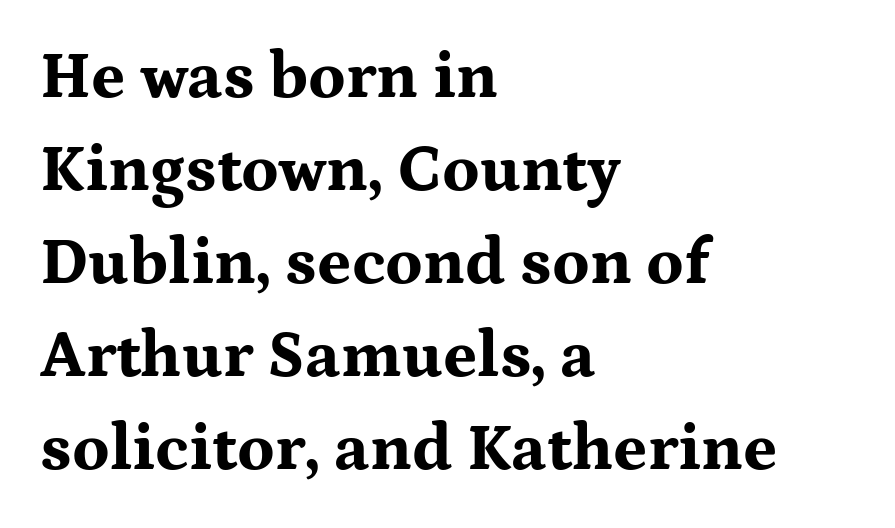
The image shows 66 px bold, wide serif type, upright; set left-aligned, normal line spacing (1.41x), normal letter spacing, not underlined; medium stroke contrast and a medium x-height.
